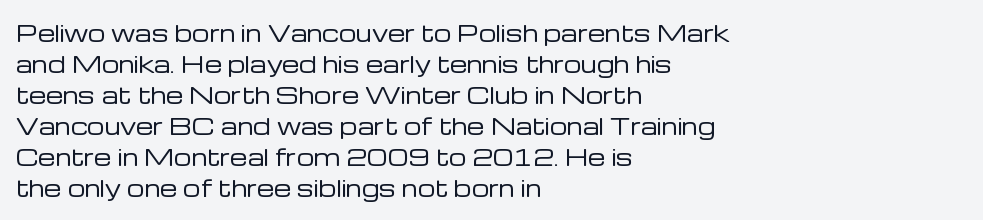
The image shows 22 px text type, upright; set left-aligned, normal line spacing (1.41x), normal letter spacing, not underlined.
